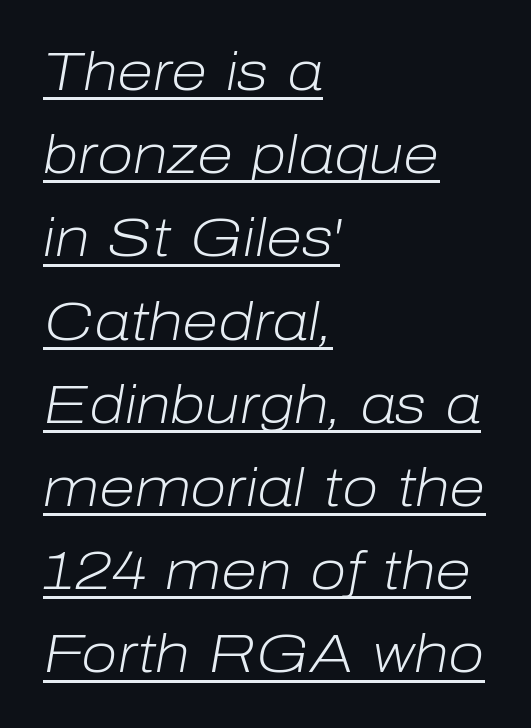
Q: Is the text bold? A: No.
Q: Is the text italic (slanted)? A: Yes, it leans right by about 10 degrees.
Q: Is the text underlined? A: Yes.
Q: How is the paragraph aligned? A: Left-aligned.
Q: Is the spacing between letters normal or unusually wide? A: Normal.
Q: Is the spacing between lines tight, normal or loose? A: Normal.
Q: Width (condensed, normal, or wide)? A: Normal.
Q: Stroke contrast? A: Low.
Q: x-height? A: Medium.
Q: Monospaced? A: No.
